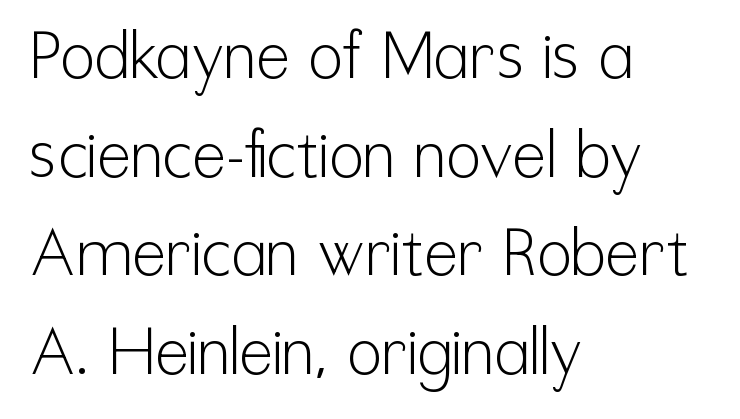
{"serif": "no", "italic": "no", "bold": "no", "weight": "light", "width": "condensed", "stroke_contrast": "low", "x_height": "medium", "monospaced": "no", "underline": "no", "align": "left", "line_spacing": "normal", "line_spacing_ratio": 1.54, "letter_spacing": "normal", "letter_spacing_em": 0.0, "glyph_px": 64}
